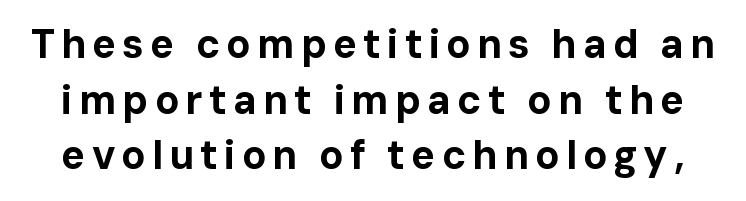
The image shows 40 px bold sans-serif type, upright; set normal line spacing (1.39x), not underlined; low stroke contrast and a medium x-height.
